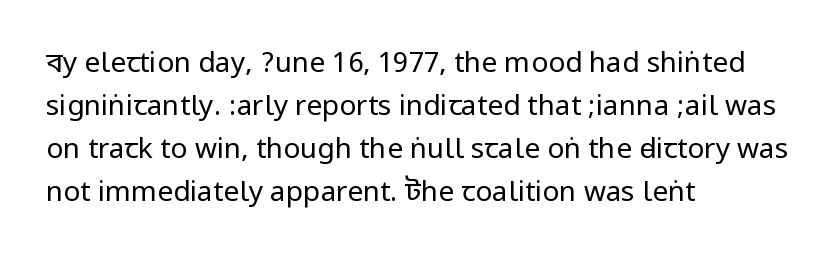
A clean baseline with only descenders dipping below it. A typesetter would mark this as roman, not italic. Are there feet on the stems? There aren't — it's a sans. Line beginnings align vertically; line endings do not.
